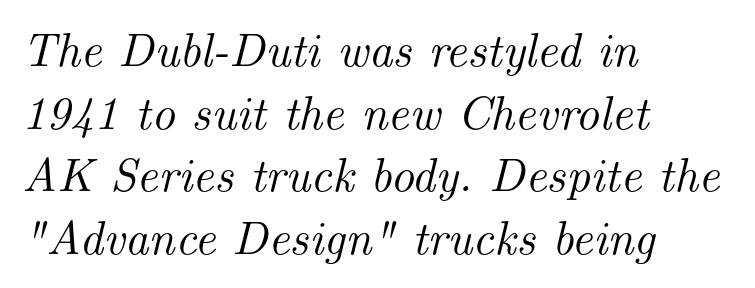
{"serif": "yes", "italic": "yes", "lean": "right", "slant_degrees": 14, "width": "normal", "stroke_contrast": "medium", "x_height": "small", "monospaced": "no", "underline": "no", "align": "left", "line_spacing": "normal", "line_spacing_ratio": 1.33, "letter_spacing": "normal", "letter_spacing_em": 0.0, "glyph_px": 47}
